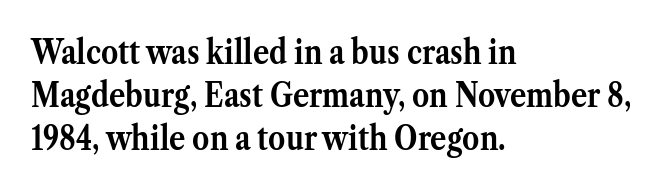
The space between consecutive lines is moderate. A typesetter would call this zero additional tracking. Unmarked baselines from the first word to the last. One-word summary of the alignment: left. Serif or sans? Serif — the stroke terminals have little feet. The passage shown is typed in a proportional face where columns would drift.
